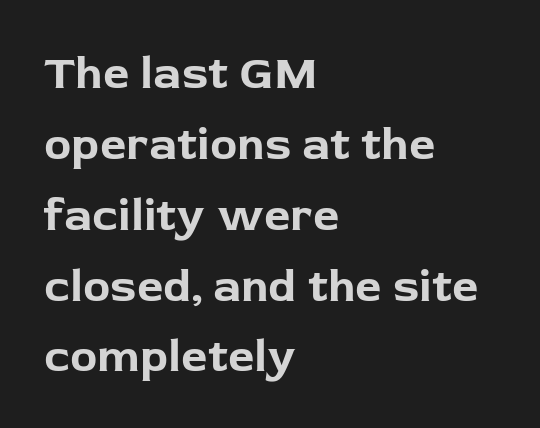
The image shows 46 px bold sans-serif type, upright; set left-aligned, normal line spacing (1.54x), normal letter spacing, not underlined; low stroke contrast and a medium x-height.
